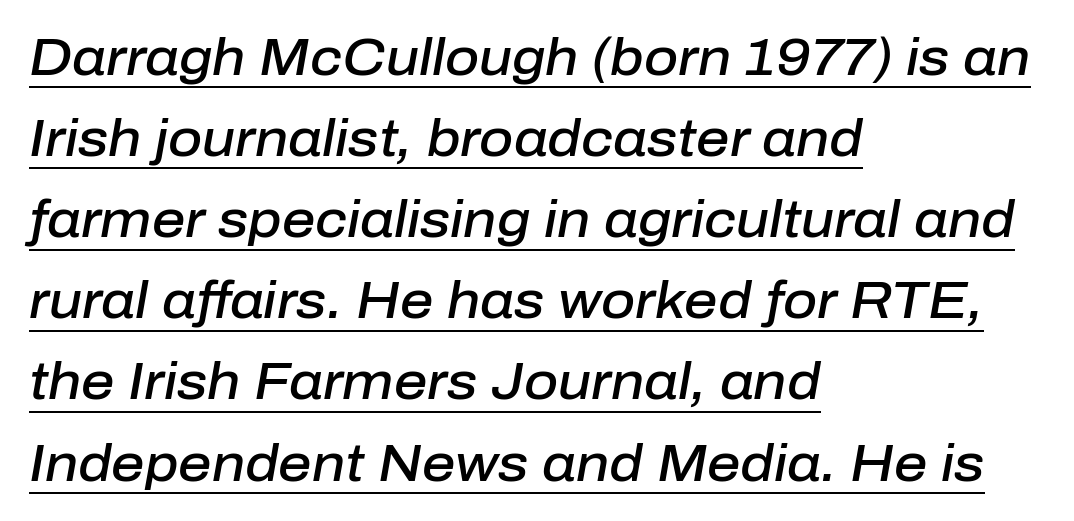
{"italic": "yes", "lean": "right", "slant_degrees": 10, "bold": "semi", "weight": "semibold", "width": "normal", "stroke_contrast": "low", "x_height": "medium", "monospaced": "no", "underline": "yes", "align": "left", "line_spacing": "normal", "line_spacing_ratio": 1.56, "letter_spacing": "normal", "letter_spacing_em": 0.0, "glyph_px": 52}
